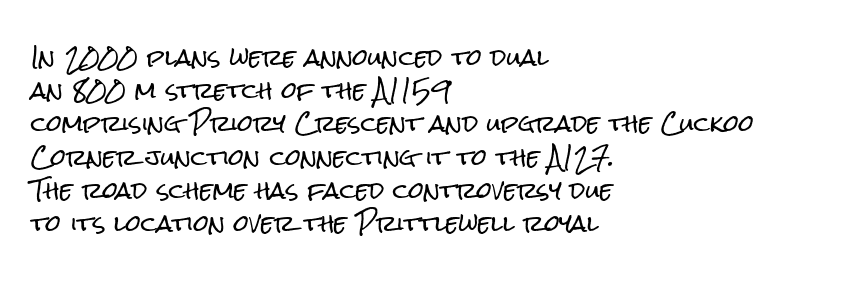
These lines keep a tight, regular rhythm from letter to letter. Vertical spacing — default. No word sits above an underline. The setting favours the left margin, as ordinary paragraphs usually do. The font's upright variant was chosen for this text.
